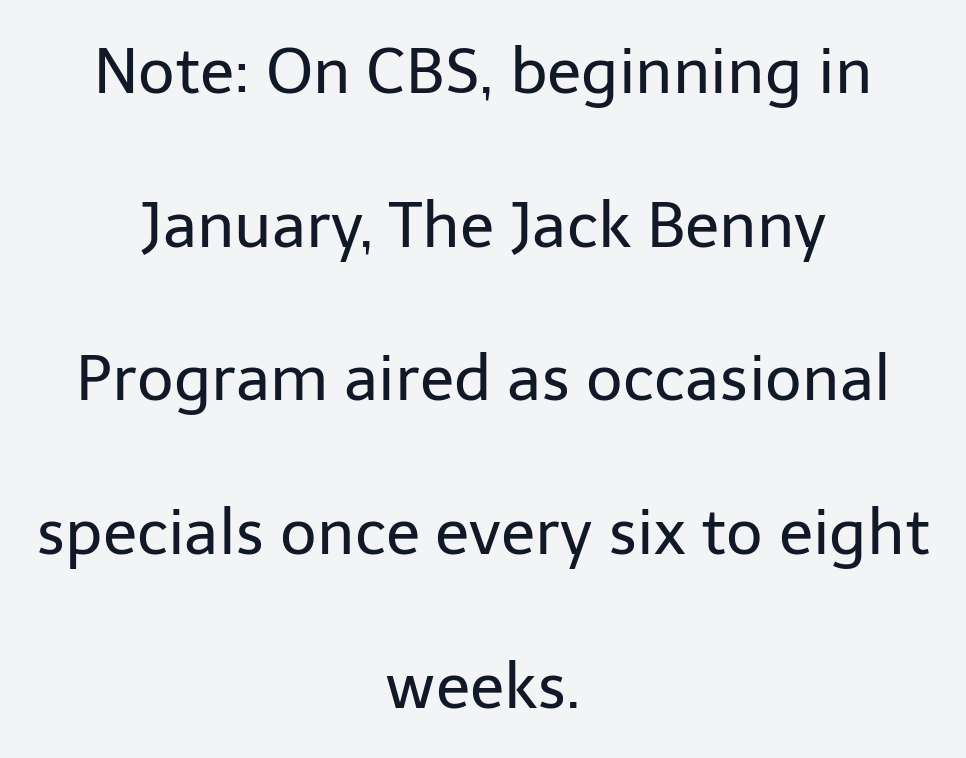
Style check: upright. Standard letterfit; no display-style spreading of the glyphs. Counters stay open thanks to moderate or lighter strokes. Does the copy run flush right? No — it is centered line by line. The glyphs are unaccompanied by any horizontal stroke below them.
